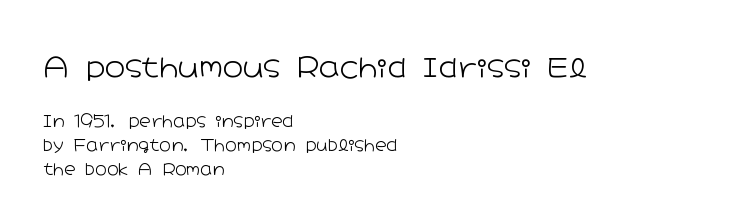
The image shows 28 px light, wide sans-serif type, upright; set left-aligned, normal line spacing (1.49x), normal letter spacing, not underlined; the first (top) block is 1.75x larger; low stroke contrast and a medium x-height.
